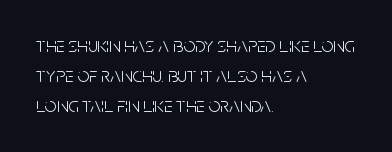
Quick note: interline space is typical. Nothing unusual about the tracking: characters are spaced as the font intends. Unmarked baselines from the first word to the last. No italicization has been applied; the sample stays upright.
